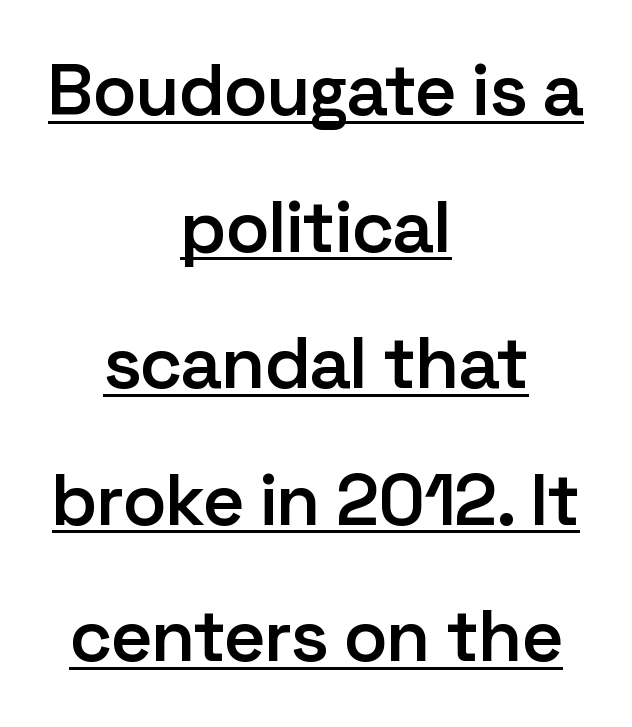
The image shows 73 px semibold sans-serif type, upright; set centered, line spacing 1.87x, normal letter spacing, underlined; low stroke contrast and a medium x-height.
